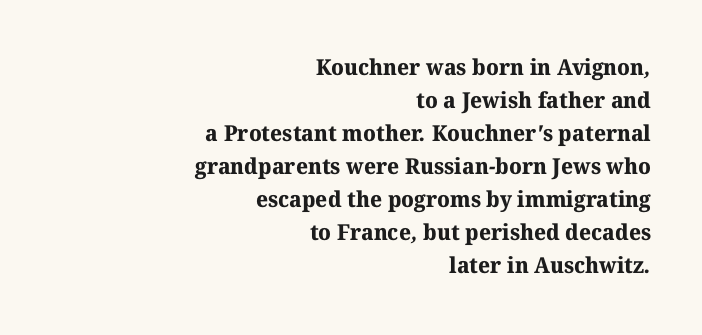
Students, observe: this is what conventionally led text looks like. The gap between lines stays unmarked. Is the block centered? No — it sits flush against the right margin. Spacing between characters is what you'd get straight out of the box. Chunky letters — that's bold for sure.
